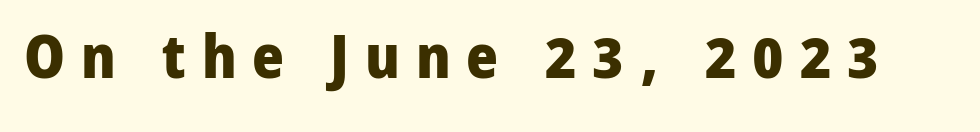
The image shows 61 px heavy sans-serif type, upright; set unusually wide letter spacing (+0.26 em), not underlined; low stroke contrast and a medium x-height.
